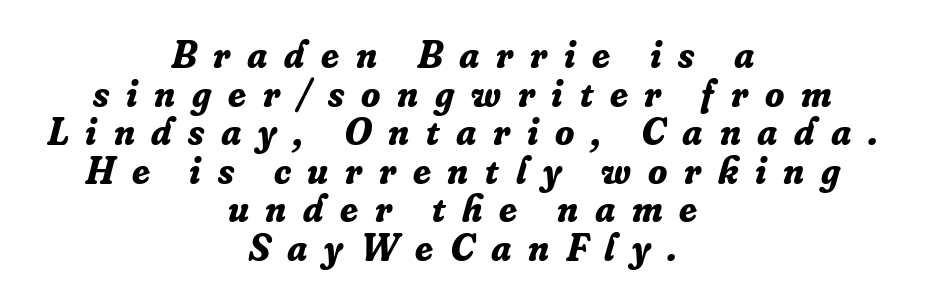
{"serif": "yes", "italic": "yes", "lean": "right", "slant_degrees": 16, "bold": "yes", "weight": "bold", "width": "normal", "stroke_contrast": "low", "x_height": "small", "monospaced": "no", "underline": "no", "align": "center", "line_spacing": "tight", "line_spacing_ratio": 0.99, "letter_spacing": "wide", "letter_spacing_em": 0.43, "glyph_px": 39}
